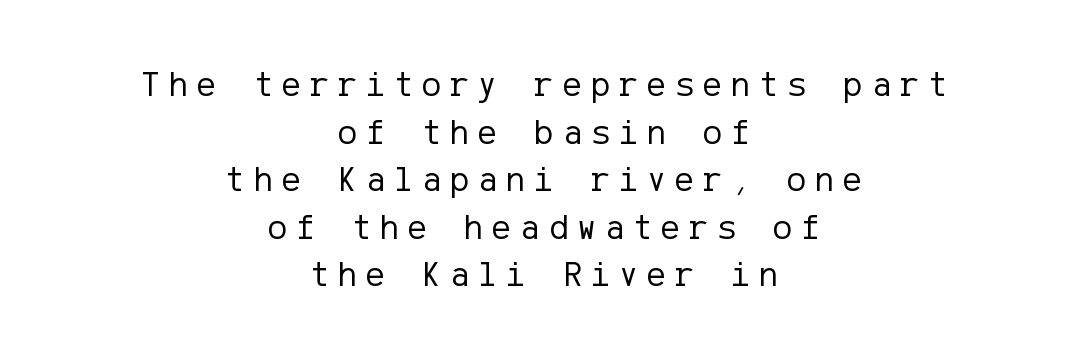
{"serif": "no", "italic": "no", "bold": "no", "weight": "regular", "width": "normal", "stroke_contrast": "low", "x_height": "medium", "underline": "no", "align": "center", "line_spacing": "normal", "line_spacing_ratio": 1.32, "letter_spacing": "wide", "letter_spacing_em": 0.25, "glyph_px": 36}
